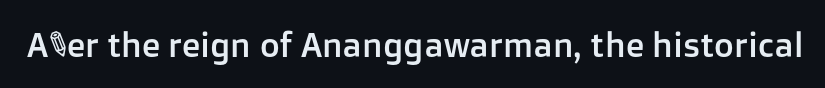
The image shows 34 px sans-serif type, upright; set normal letter spacing, not underlined; low stroke contrast and a medium x-height.
